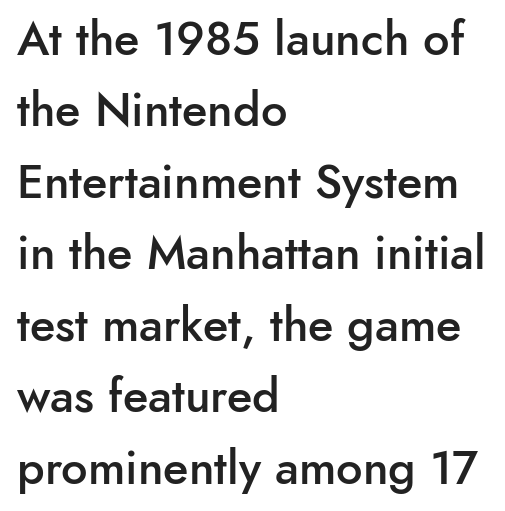
{"serif": "no", "italic": "no", "bold": "semi", "weight": "semibold", "width": "normal", "stroke_contrast": "low", "x_height": "small", "monospaced": "no", "underline": "no", "align": "left", "line_spacing": "normal", "line_spacing_ratio": 1.52, "letter_spacing": "normal", "letter_spacing_em": 0.0, "glyph_px": 47}
